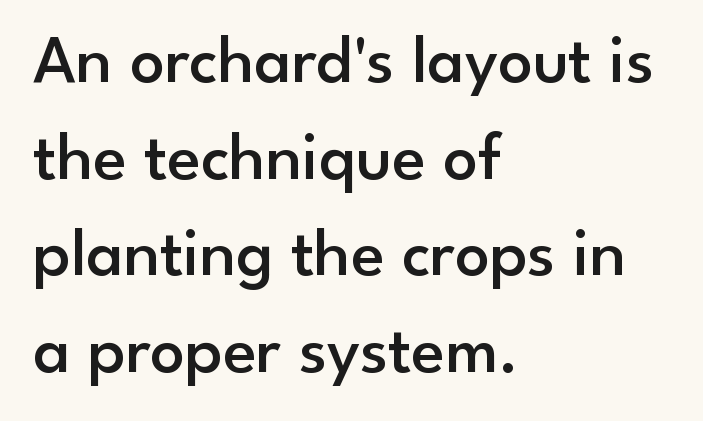
The image shows 69 px semibold sans-serif type, upright; set left-aligned, normal line spacing (1.4x), normal letter spacing, not underlined; low stroke contrast and a small x-height.
